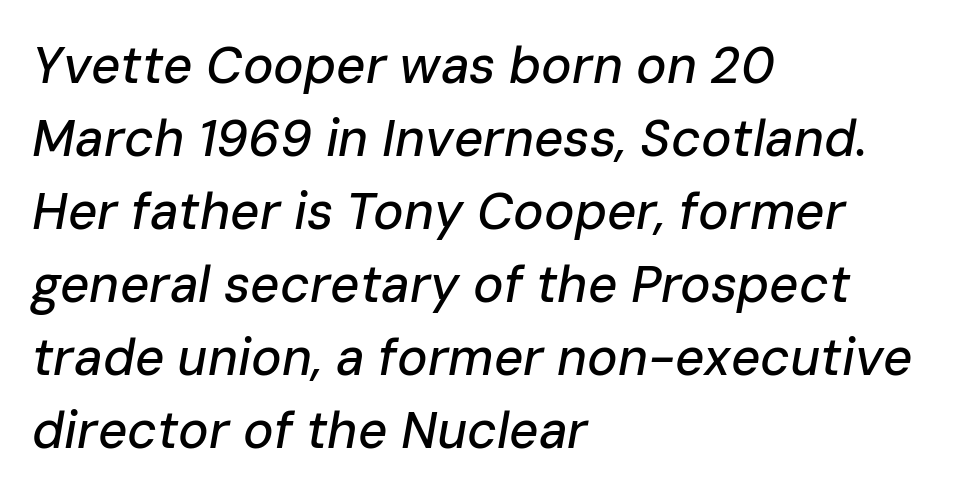
{"italic": "yes", "lean": "right", "slant_degrees": 10, "width": "normal", "stroke_contrast": "low", "x_height": "medium", "monospaced": "no", "underline": "no", "align": "left", "line_spacing": "normal", "line_spacing_ratio": 1.43, "letter_spacing": "normal", "letter_spacing_em": 0.0, "glyph_px": 51}
